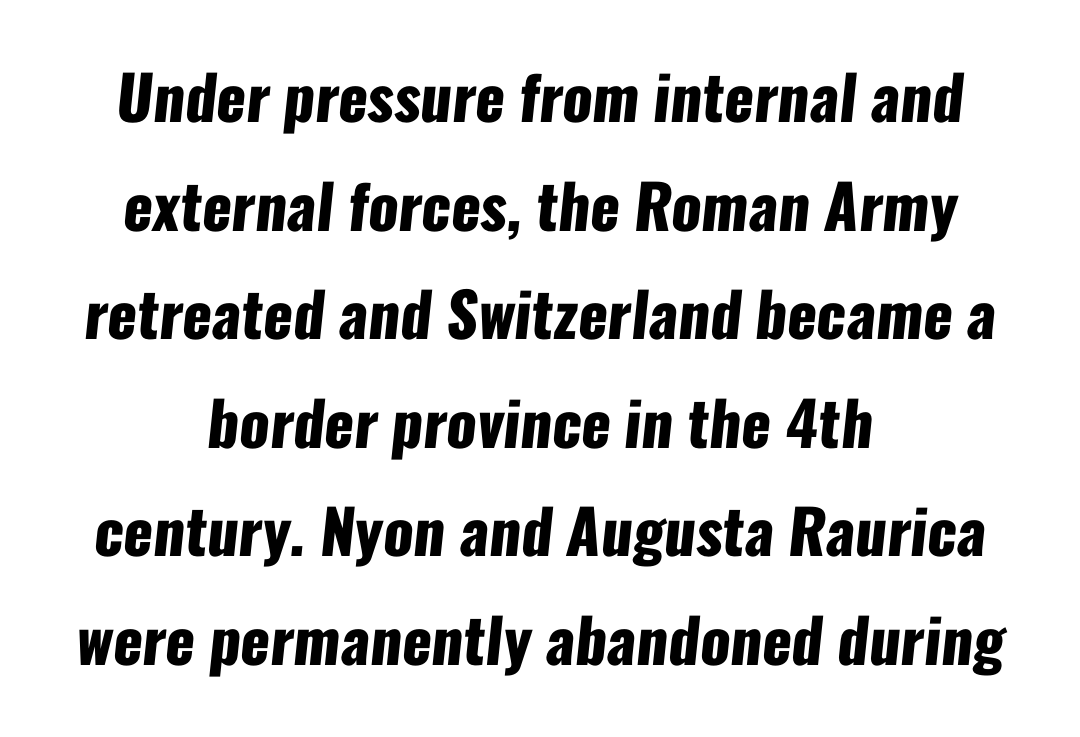
Emphasis by weight is at full strength: bold. Underline: absent. Alignment: centered. Think of a printed novel: that variable character pitch is what you see here. To sum up the face: it is a sans, with no serifs. This rendering leaves character spacing at its baseline value.
